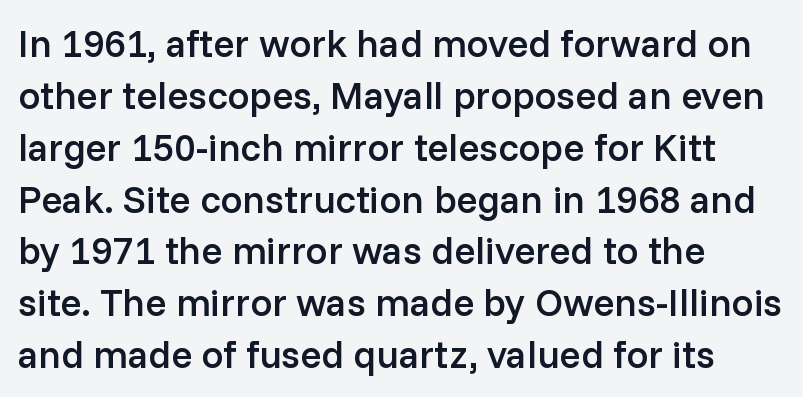
{"serif": "no", "italic": "no", "bold": "semi", "weight": "semibold", "width": "normal", "stroke_contrast": "low", "x_height": "medium", "monospaced": "no", "underline": "no", "align": "left", "line_spacing": "normal", "line_spacing_ratio": 1.33, "letter_spacing": "normal", "letter_spacing_em": 0.0, "glyph_px": 39}
